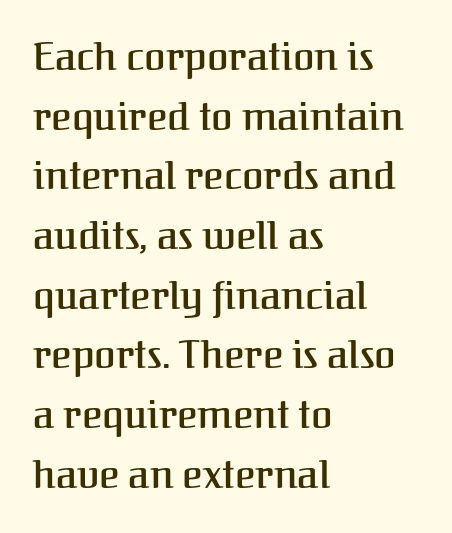
Underlining? Definitely not there. This rendering uses left alignment, leaving the right contour irregular. Whoever set this chose a conventional vertical rhythm. Proportional: the letters do not fall into vertical columns.
